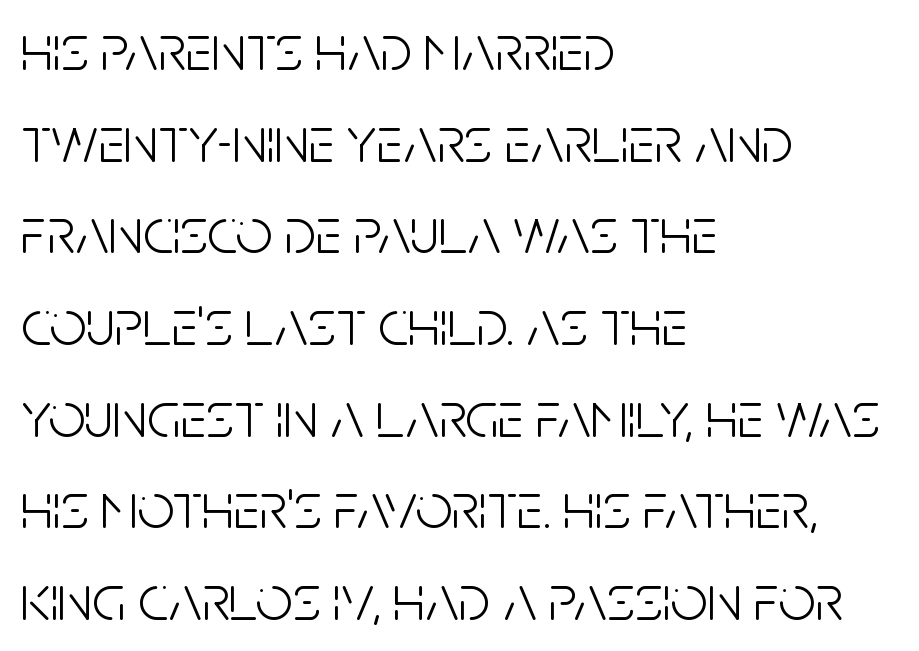
Q: Is the text bold? A: No.
Q: Is the text italic (slanted)? A: No, it is upright.
Q: Is the typeface a serif or a sans-serif typeface? A: Sans-serif.
Q: Is the text underlined? A: No.
Q: How is the paragraph aligned? A: Left-aligned.
Q: Is the spacing between letters normal or unusually wide? A: Normal.
Q: Is the spacing between lines tight, normal or loose? A: Normal.
Q: Width (condensed, normal, or wide)? A: Condensed.
Q: Stroke contrast? A: Low.
Q: x-height? A: Large.
Q: Monospaced? A: No.
